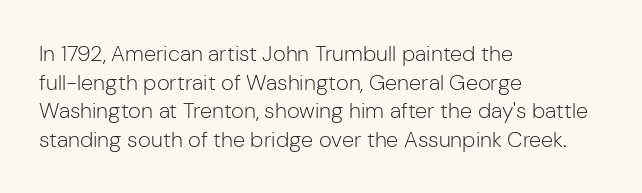
Q: Is the text bold? A: No.
Q: Is the text italic (slanted)? A: No, it is upright.
Q: Is the text underlined? A: No.
Q: How is the paragraph aligned? A: Left-aligned.
Q: Is the spacing between letters normal or unusually wide? A: Normal.
Q: Is the spacing between lines tight, normal or loose? A: Normal.
